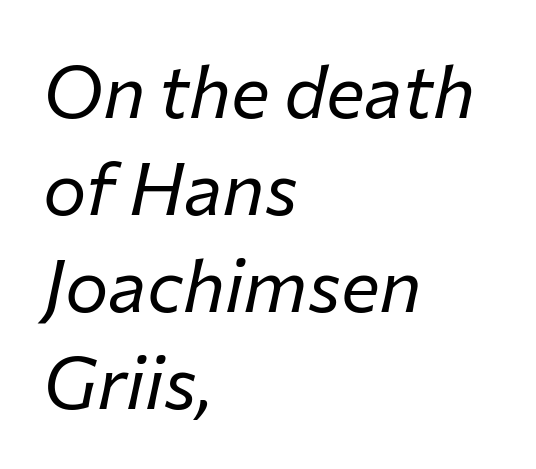
The image shows 73 px regular-weight type, italic (leaning right); set left-aligned, normal line spacing (1.33x), normal letter spacing, not underlined; low stroke contrast and a medium x-height.
